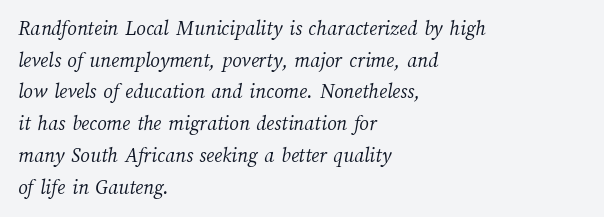
Q: Is the text bold? A: No.
Q: Is the text underlined? A: No.
Q: How is the paragraph aligned? A: Left-aligned.
Q: Is the spacing between letters normal or unusually wide? A: Normal.
Q: Is the spacing between lines tight, normal or loose? A: Normal.
